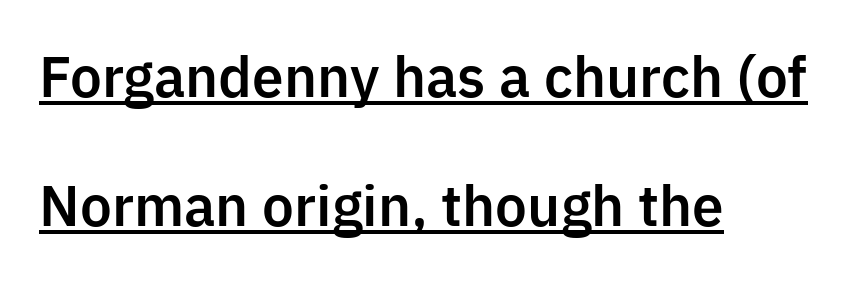
Q: Is the text italic (slanted)? A: No, it is upright.
Q: Is the typeface a serif or a sans-serif typeface? A: Sans-serif.
Q: Is the text underlined? A: Yes.
Q: How is the paragraph aligned? A: Left-aligned.
Q: Is the spacing between letters normal or unusually wide? A: Normal.
Q: Is the spacing between lines tight, normal or loose? A: Loose.
Q: Width (condensed, normal, or wide)? A: Normal.
Q: Stroke contrast? A: Low.
Q: x-height? A: Medium.
Q: Monospaced? A: No.
